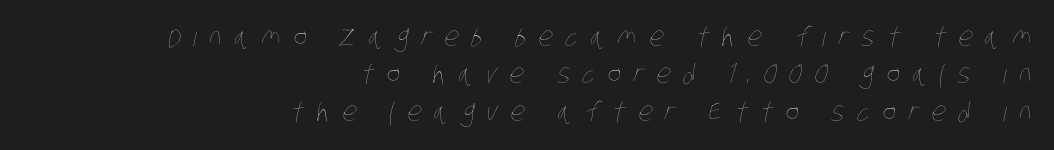
Counters stay open thanks to moderate or lighter strokes. Caption: multi-line text, flush right, ragged left. Nobody drew a line under any word here. What's the leading like? Ordinary, nothing unusual. The gaps between neighbouring characters are conspicuously large.
